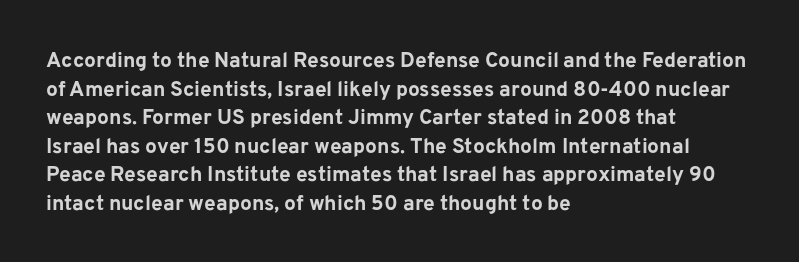
Notice how descenders clear the ascenders below comfortably — that's standard leading. Clear beneath every line of the passage. These lines are set flush left with a ragged right edge. The type sits square on the baseline with zero lean. Each word holds together tightly as a unit, with standard inter-letter gaps.
